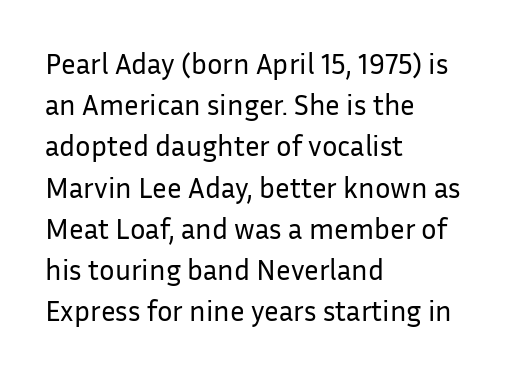
Q: Is the text bold? A: No.
Q: Is the text italic (slanted)? A: No, it is upright.
Q: Is the typeface a serif or a sans-serif typeface? A: Sans-serif.
Q: Is the text underlined? A: No.
Q: How is the paragraph aligned? A: Left-aligned.
Q: Is the spacing between letters normal or unusually wide? A: Normal.
Q: Is the spacing between lines tight, normal or loose? A: Normal.
Q: Width (condensed, normal, or wide)? A: Normal.
Q: Stroke contrast? A: Low.
Q: x-height? A: Medium.
Q: Monospaced? A: No.
